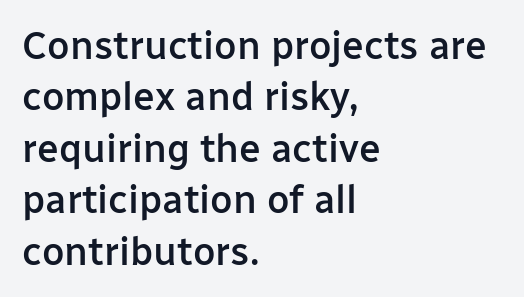
{"serif": "no", "italic": "no", "bold": "semi", "weight": "semibold", "width": "normal", "stroke_contrast": "low", "x_height": "medium", "monospaced": "no", "underline": "no", "align": "left", "line_spacing": "normal", "line_spacing_ratio": 1.32, "letter_spacing": "normal", "letter_spacing_em": 0.0, "glyph_px": 39}
